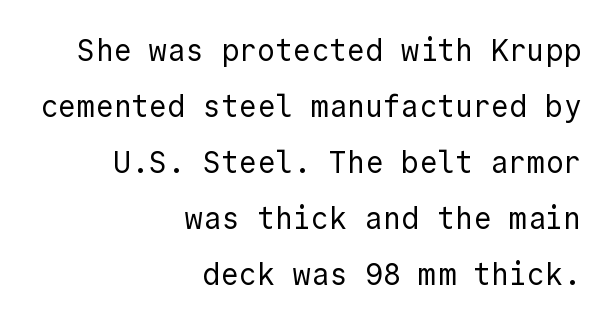
Think of a typewriter: that constant character pitch is what you see here. The lines are quadded right. No word sits above an underline. A sans-serif font was chosen for this passage. The horizontal fit of the characters is conventional and even.
